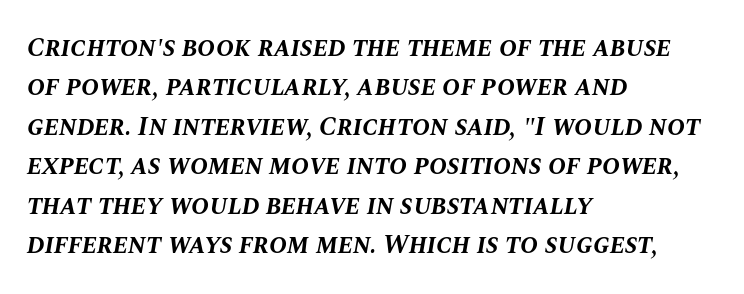
Q: Is the text bold? A: Yes.
Q: Is the text italic (slanted)? A: Yes, it leans right by about 10 degrees.
Q: Is the text underlined? A: No.
Q: How is the paragraph aligned? A: Left-aligned.
Q: Is the spacing between letters normal or unusually wide? A: Normal.
Q: Is the spacing between lines tight, normal or loose? A: Normal.
